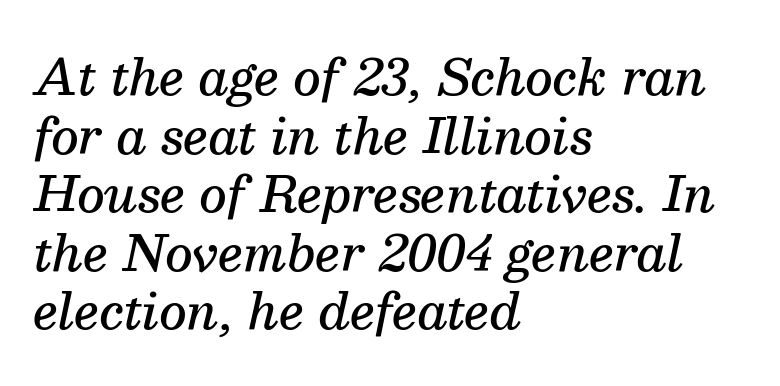
Q: Is the text bold? A: Semi-bold.
Q: Is the text italic (slanted)? A: Yes, it leans right by about 13 degrees.
Q: Is the typeface a serif or a sans-serif typeface? A: Serif.
Q: Is the text underlined? A: No.
Q: How is the paragraph aligned? A: Left-aligned.
Q: Is the spacing between letters normal or unusually wide? A: Normal.
Q: Width (condensed, normal, or wide)? A: Normal.
Q: Stroke contrast? A: Medium.
Q: x-height? A: Medium.
Q: Monospaced? A: No.
